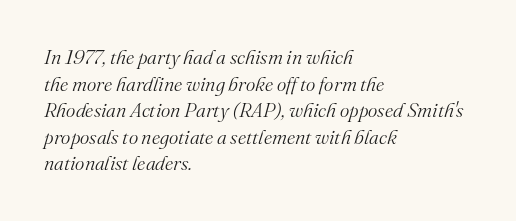
{"italic": "yes", "lean": "right", "slant_degrees": 16, "bold": "no", "underline": "no", "align": "left", "line_spacing": "normal", "line_spacing_ratio": 1.33, "letter_spacing": "normal", "letter_spacing_em": 0.0, "glyph_px": 20}
